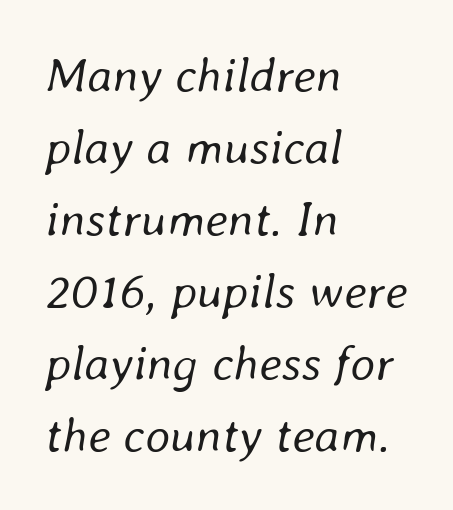
The image shows 49 px regular-weight type, italic (leaning right); set left-aligned, normal line spacing (1.47x), normal letter spacing, not underlined; low stroke contrast and a medium x-height.
